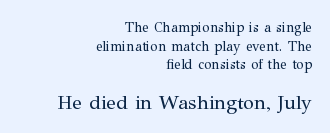
The image shows 20 px text type, upright; set right-aligned, normal line spacing (1.33x), normal letter spacing, not underlined; the second (bottom) block is 1.43x larger.
